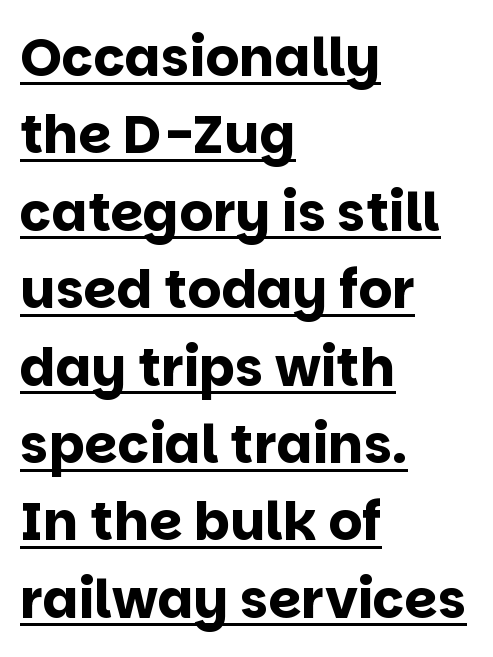
{"serif": "no", "italic": "no", "bold": "yes", "weight": "bold", "width": "normal", "stroke_contrast": "low", "x_height": "large", "monospaced": "no", "underline": "yes", "align": "left", "line_spacing": "normal", "line_spacing_ratio": 1.46, "letter_spacing": "normal", "letter_spacing_em": 0.0, "glyph_px": 53}
